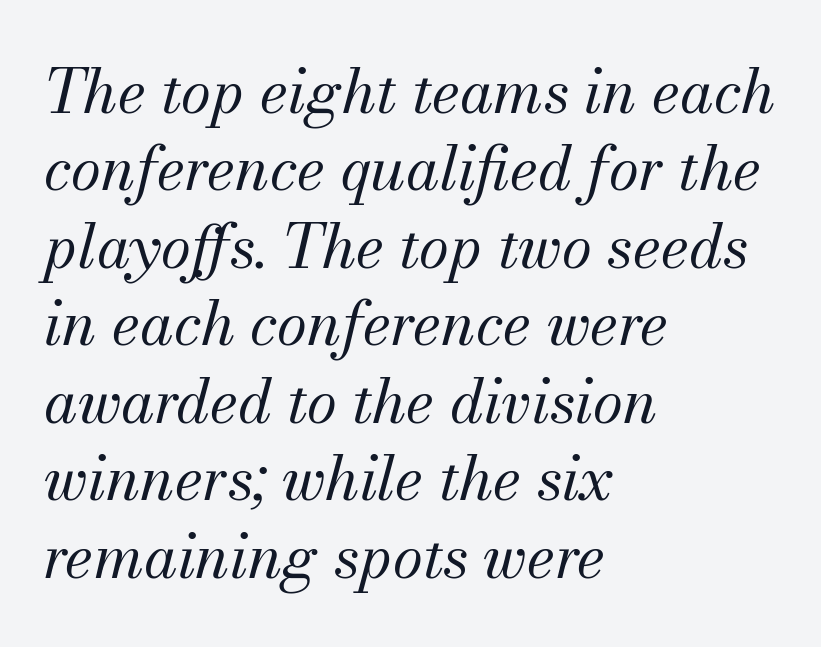
{"serif": "yes", "italic": "yes", "lean": "right", "slant_degrees": 13, "bold": "no", "weight": "regular", "width": "normal", "stroke_contrast": "medium", "x_height": "small", "monospaced": "no", "underline": "no", "align": "left", "line_spacing": "normal", "line_spacing_ratio": 1.27, "letter_spacing": "normal", "letter_spacing_em": 0.0, "glyph_px": 61}
